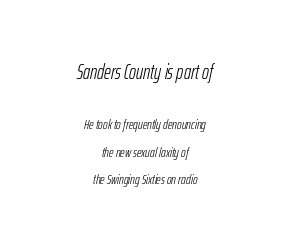
{"italic": "yes", "lean": "right", "slant_degrees": 12, "bold": "no", "underline": "no", "align": "center", "line_spacing": "loose", "line_spacing_ratio": 1.97, "letter_spacing": "normal", "letter_spacing_em": 0.0, "larger_block": "first", "size_ratio": 1.5, "glyph_px": 21}
